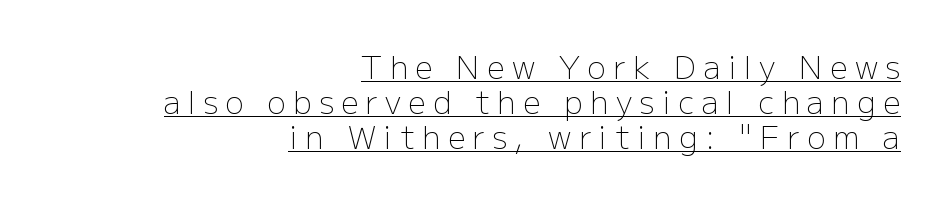
Q: Is the text bold? A: No.
Q: Is the text italic (slanted)? A: No, it is upright.
Q: Is the typeface a serif or a sans-serif typeface? A: Sans-serif.
Q: Is the text underlined? A: Yes.
Q: How is the paragraph aligned? A: Right-aligned.
Q: Is the spacing between letters normal or unusually wide? A: Unusually wide.
Q: Is the spacing between lines tight, normal or loose? A: Tight.
Q: Width (condensed, normal, or wide)? A: Normal.
Q: Stroke contrast? A: Low.
Q: x-height? A: Medium.
Q: Monospaced? A: No.
